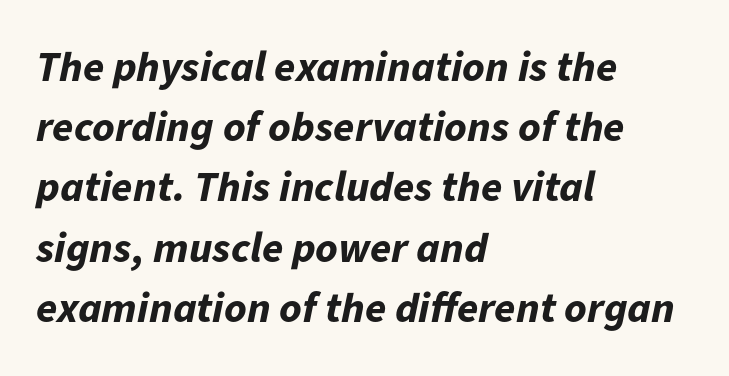
{"italic": "yes", "lean": "right", "slant_degrees": 11, "bold": "yes", "weight": "bold", "width": "normal", "stroke_contrast": "low", "x_height": "medium", "monospaced": "no", "underline": "no", "align": "left", "line_spacing": "normal", "line_spacing_ratio": 1.4, "letter_spacing": "normal", "letter_spacing_em": 0.0, "glyph_px": 43}
